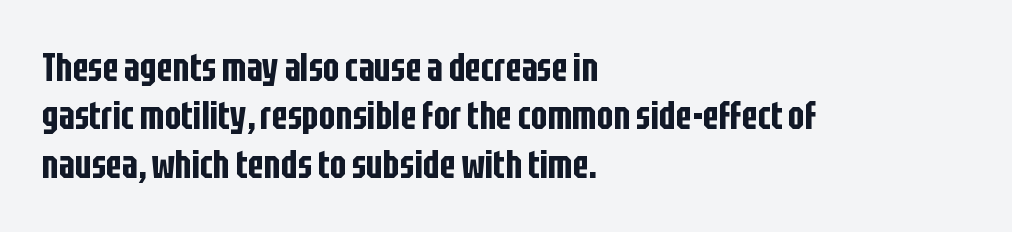
The image shows 39 px condensed sans-serif type, upright; set left-aligned, line spacing 1.24x, normal letter spacing, not underlined; low stroke contrast and a large x-height.
